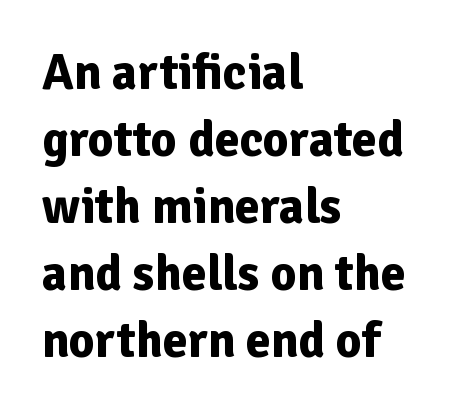
The image shows 50 px bold sans-serif type, upright; set left-aligned, normal line spacing (1.34x), normal letter spacing, not underlined; low stroke contrast and a medium x-height.
